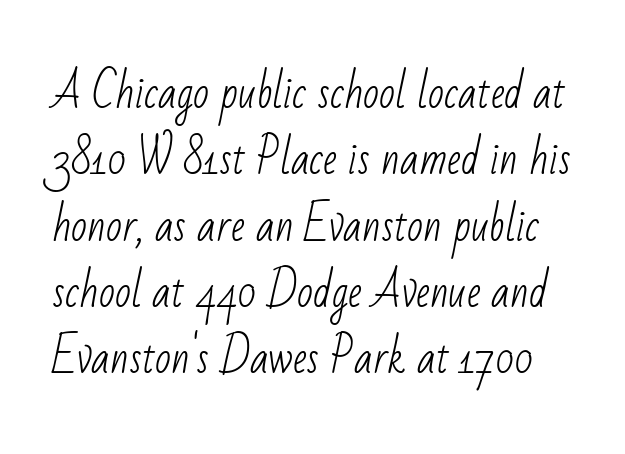
Q: Is the text bold? A: No.
Q: Is the typeface a serif or a sans-serif typeface? A: Sans-serif.
Q: Is the text underlined? A: No.
Q: Is the spacing between letters normal or unusually wide? A: Normal.
Q: Is the spacing between lines tight, normal or loose? A: Normal.
Q: Width (condensed, normal, or wide)? A: Condensed.
Q: Stroke contrast? A: Low.
Q: x-height? A: Small.
Q: Monospaced? A: No.
